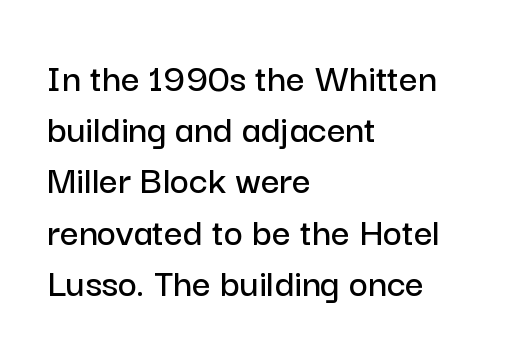
Q: Is the text italic (slanted)? A: No, it is upright.
Q: Is the typeface a serif or a sans-serif typeface? A: Sans-serif.
Q: Is the text underlined? A: No.
Q: How is the paragraph aligned? A: Left-aligned.
Q: Is the spacing between letters normal or unusually wide? A: Normal.
Q: Is the spacing between lines tight, normal or loose? A: Normal.
Q: Width (condensed, normal, or wide)? A: Normal.
Q: Stroke contrast? A: Low.
Q: x-height? A: Medium.
Q: Monospaced? A: No.
